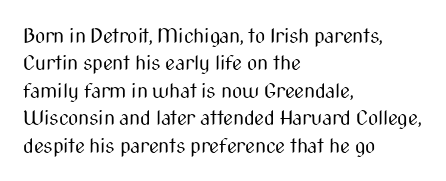
{"italic": "no", "bold": "no", "underline": "no", "align": "left", "line_spacing": "normal", "line_spacing_ratio": 1.37, "letter_spacing": "normal", "letter_spacing_em": 0.0, "glyph_px": 20}
